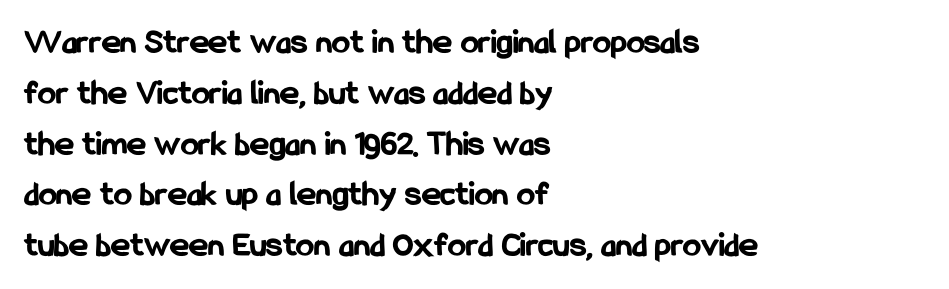
The image shows 36 px bold, condensed sans-serif type, upright; set left-aligned, normal line spacing (1.41x), normal letter spacing, not underlined; low stroke contrast and a medium x-height.
